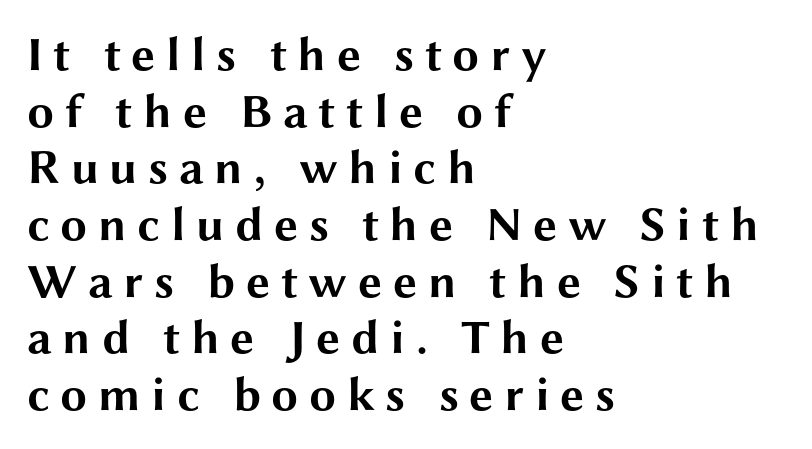
{"serif": "no", "italic": "no", "bold": "yes", "weight": "bold", "width": "wide", "stroke_contrast": "medium", "x_height": "medium", "monospaced": "no", "underline": "no", "align": "left", "line_spacing_ratio": 1.18, "letter_spacing": "wide", "letter_spacing_em": 0.22, "glyph_px": 48}
